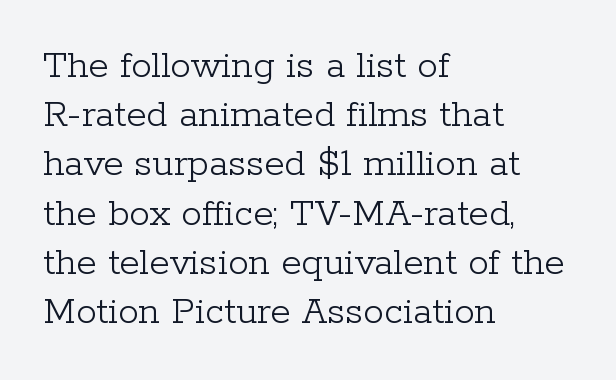
The letters look calm and open, with moderate or lighter stems. Note the varied advance widths — an 'i' is clearly narrower than an 'm'. The compositor pushed each line to the left boundary. When letters stand straight like this, we call the style roman or upright. The string is rendered with underlining switched off. Letter spacing: default.
